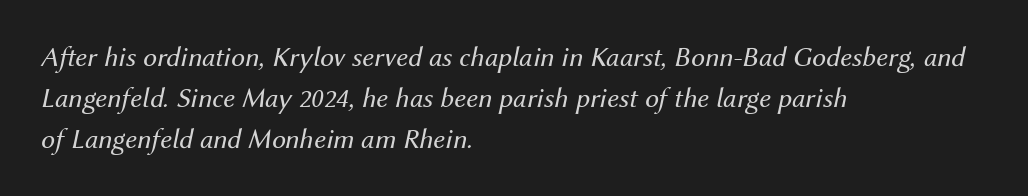
The image shows 28 px regular-weight type, italic (leaning right); set left-aligned, normal line spacing (1.47x), normal letter spacing, not underlined; medium stroke contrast and a medium x-height.
